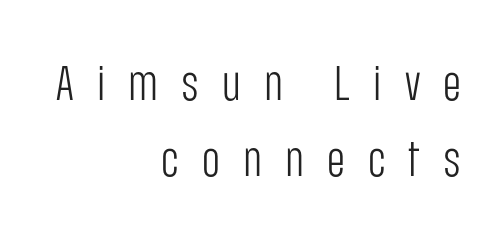
{"serif": "no", "italic": "no", "bold": "no", "weight": "light", "width": "condensed", "stroke_contrast": "low", "x_height": "large", "monospaced": "no", "underline": "no", "align": "right", "line_spacing": "normal", "line_spacing_ratio": 1.56, "letter_spacing": "wide", "letter_spacing_em": 0.47, "glyph_px": 49}
